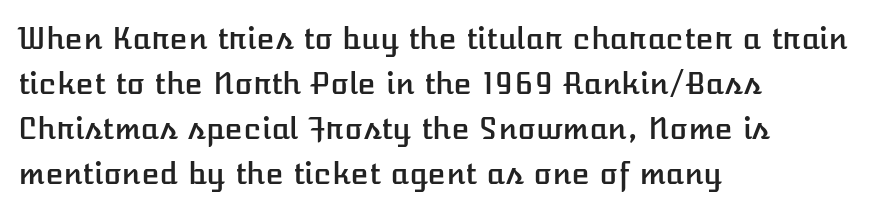
{"italic": "no", "width": "normal", "stroke_contrast": "low", "x_height": "medium", "monospaced": "no", "underline": "no", "align": "left", "line_spacing": "normal", "line_spacing_ratio": 1.5, "letter_spacing": "normal", "letter_spacing_em": 0.0, "glyph_px": 30}
